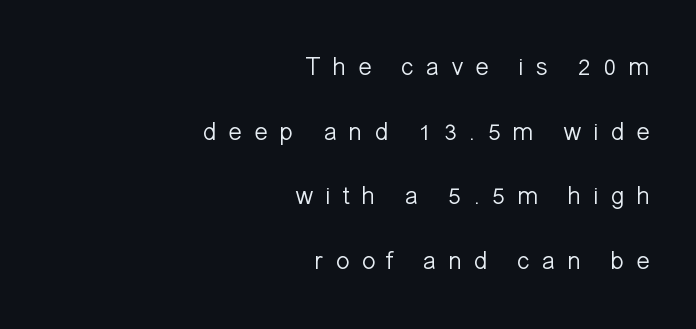
The image shows 26 px text type, upright; set right-aligned, loose line spacing (2.49x), unusually wide letter spacing (+0.43 em), not underlined.
